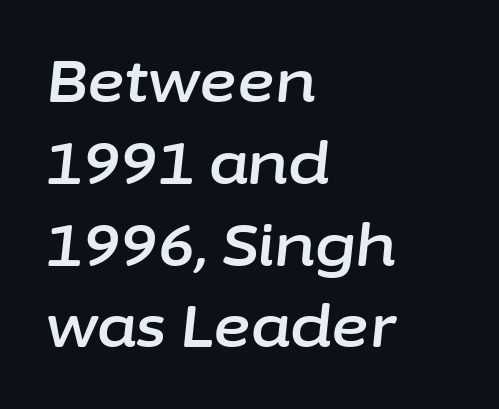
Q: Is the text italic (slanted)? A: Yes, it leans right by about 6 degrees.
Q: Is the text underlined? A: No.
Q: How is the paragraph aligned? A: Left-aligned.
Q: Is the spacing between letters normal or unusually wide? A: Normal.
Q: Is the spacing between lines tight, normal or loose? A: Normal.
Q: Width (condensed, normal, or wide)? A: Normal.
Q: Stroke contrast? A: Low.
Q: x-height? A: Medium.
Q: Monospaced? A: No.
